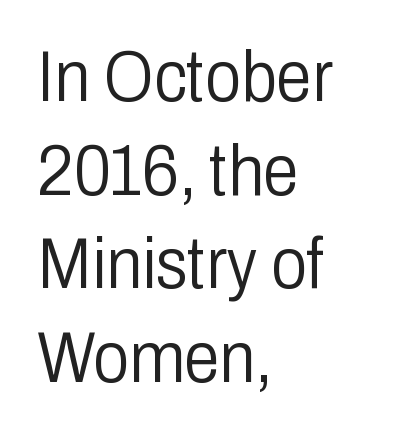
The image shows 72 px light, condensed sans-serif type, upright; set left-aligned, normal line spacing (1.3x), normal letter spacing, not underlined; low stroke contrast and a medium x-height.
